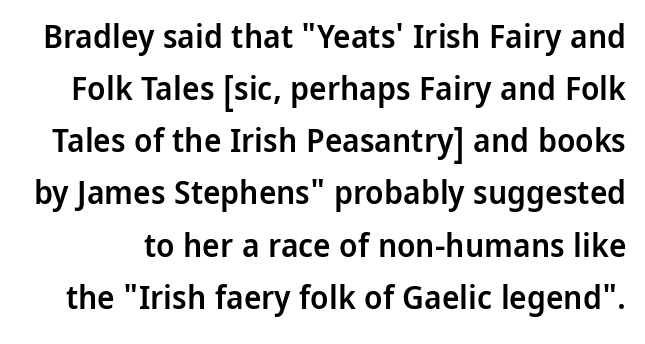
The image shows 33 px semibold sans-serif type, upright; set normal line spacing (1.58x), normal letter spacing, not underlined; low stroke contrast and a medium x-height.
